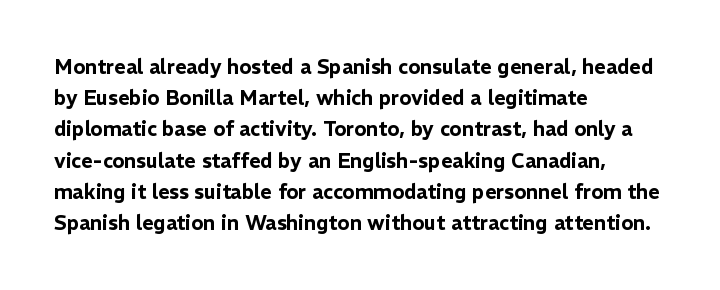
{"italic": "no", "underline": "no", "align": "left", "line_spacing": "normal", "line_spacing_ratio": 1.56, "letter_spacing": "normal", "letter_spacing_em": 0.0, "glyph_px": 20}
